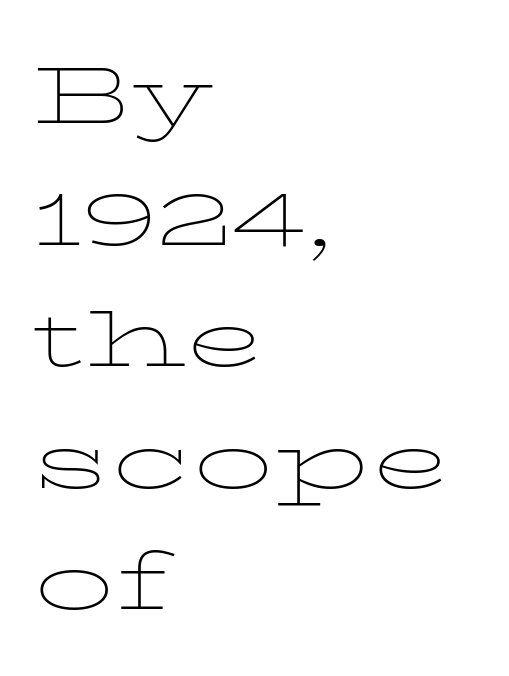
{"serif": "yes", "italic": "no", "bold": "no", "weight": "thin", "width": "wide", "stroke_contrast": "low", "x_height": "medium", "monospaced": "no", "underline": "no", "align": "left", "line_spacing": "normal", "line_spacing_ratio": 1.52, "letter_spacing": "normal", "letter_spacing_em": 0.0, "glyph_px": 80}
